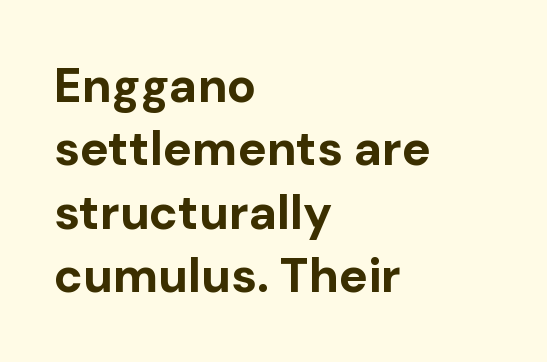
{"serif": "no", "italic": "no", "bold": "yes", "weight": "bold", "width": "normal", "stroke_contrast": "low", "x_height": "medium", "monospaced": "no", "underline": "no", "align": "left", "line_spacing": "normal", "line_spacing_ratio": 1.32, "letter_spacing": "normal", "letter_spacing_em": 0.0, "glyph_px": 48}
